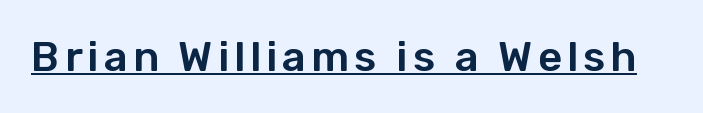
The glyphs are accompanied by a horizontal stroke just below them. You could not count columns in this text — the font is proportionally spaced. The letters stand upright; this is a roman face. The passage shown is typeset with a sans-serif family.
